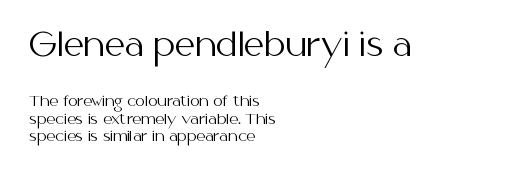
The image shows 32 px regular-weight sans-serif type, upright; set left-aligned, line spacing 1.24x, normal letter spacing, not underlined; the first (top) block is 2.29x larger; medium stroke contrast and a medium x-height.
